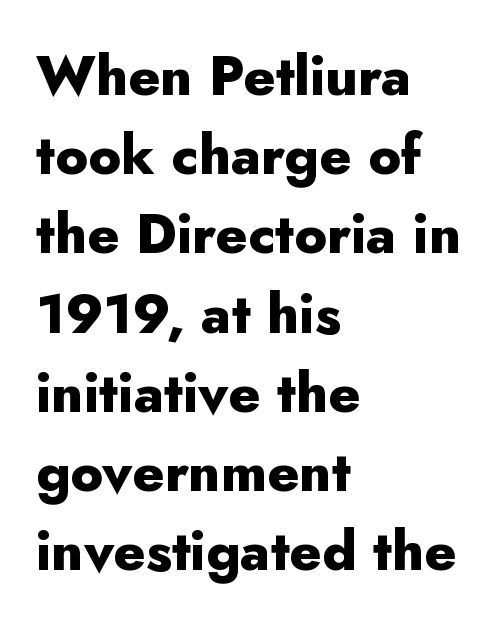
Q: Is the text bold? A: Yes.
Q: Is the text italic (slanted)? A: No, it is upright.
Q: Is the typeface a serif or a sans-serif typeface? A: Sans-serif.
Q: Is the text underlined? A: No.
Q: How is the paragraph aligned? A: Left-aligned.
Q: Is the spacing between letters normal or unusually wide? A: Normal.
Q: Is the spacing between lines tight, normal or loose? A: Normal.
Q: Width (condensed, normal, or wide)? A: Normal.
Q: Stroke contrast? A: Low.
Q: x-height? A: Small.
Q: Monospaced? A: No.
